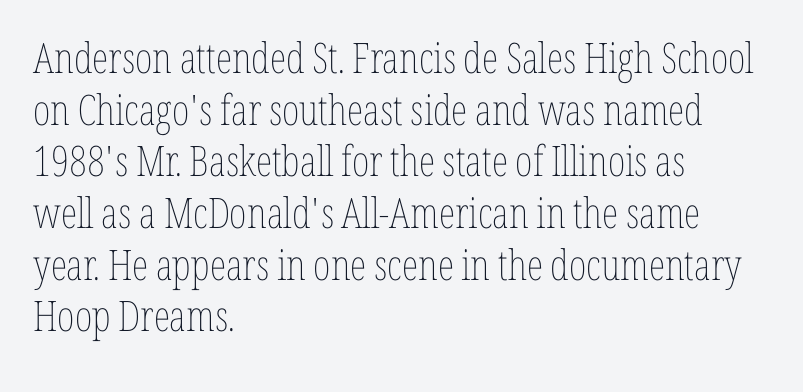
The image shows 42 px thin, condensed type, upright; set left-aligned, line spacing 1.23x, normal letter spacing, not underlined; low stroke contrast and a medium x-height.
